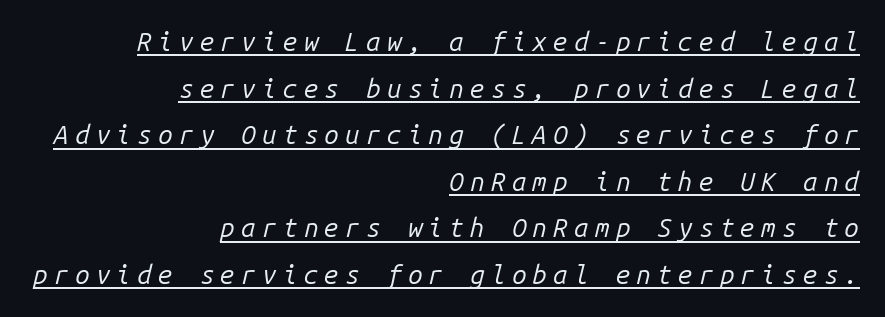
Q: Is the text bold? A: No.
Q: Is the text italic (slanted)? A: Yes, it leans right by about 14 degrees.
Q: Is the text underlined? A: Yes.
Q: How is the paragraph aligned? A: Right-aligned.
Q: Is the spacing between letters normal or unusually wide? A: Unusually wide.
